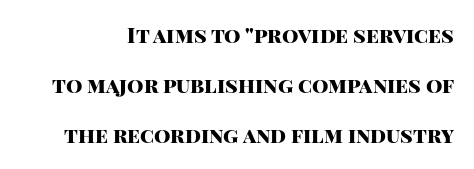
These lines were composed using upright roman letters. You could call the tracking neutral — neither tight nor loose. The passage shown is emphatically bold. Underlining? Definitely not there. The line-height multiplier appears high, well above default.
